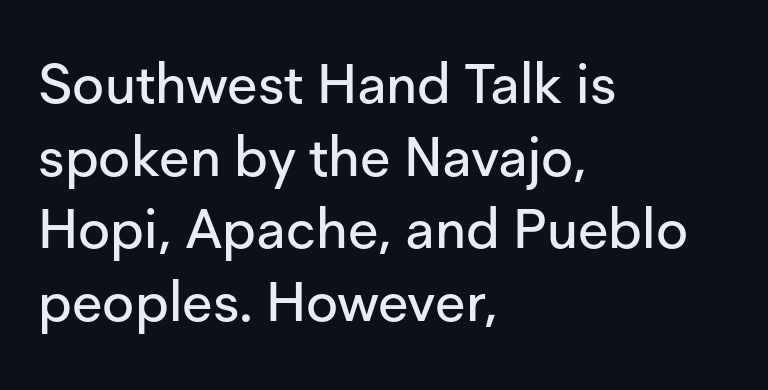
The image shows 55 px sans-serif type, upright; set left-aligned, normal line spacing (1.32x), normal letter spacing, not underlined; low stroke contrast and a medium x-height.
